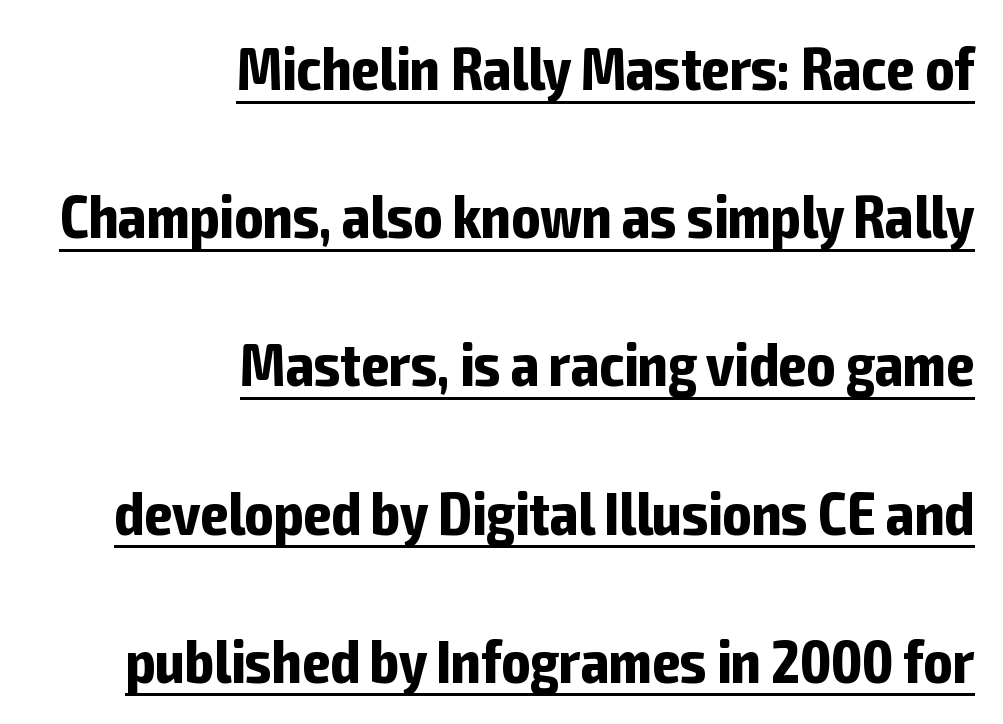
Q: Is the text bold? A: Yes.
Q: Is the text italic (slanted)? A: No, it is upright.
Q: Is the typeface a serif or a sans-serif typeface? A: Sans-serif.
Q: Is the text underlined? A: Yes.
Q: How is the paragraph aligned? A: Right-aligned.
Q: Is the spacing between letters normal or unusually wide? A: Normal.
Q: Is the spacing between lines tight, normal or loose? A: Loose.
Q: Width (condensed, normal, or wide)? A: Condensed.
Q: Stroke contrast? A: Low.
Q: x-height? A: Medium.
Q: Monospaced? A: No.
